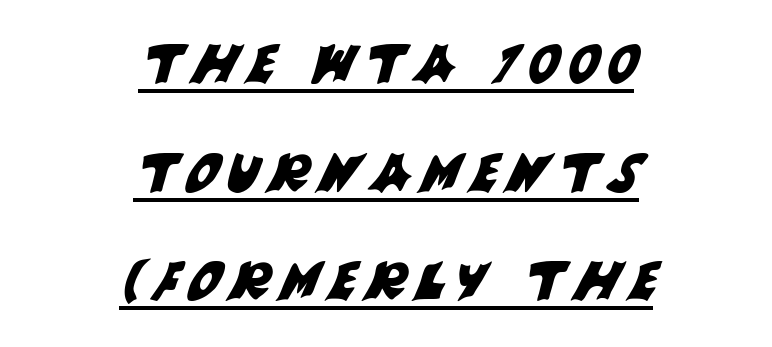
The image shows 53 px sans-serif type; set centered, loose line spacing (2.05x), underlined; medium stroke contrast and a large x-height.
